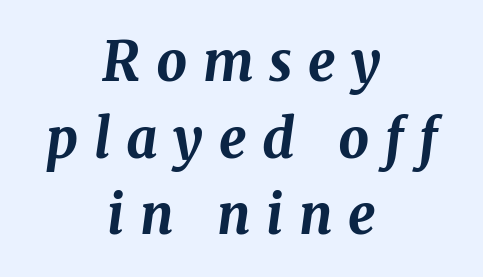
Q: Is the text bold? A: Yes.
Q: Is the text italic (slanted)? A: Yes, it leans right by about 8 degrees.
Q: Is the text underlined? A: No.
Q: How is the paragraph aligned? A: Centered.
Q: Is the spacing between letters normal or unusually wide? A: Unusually wide.
Q: Is the spacing between lines tight, normal or loose? A: Normal.
Q: Width (condensed, normal, or wide)? A: Normal.
Q: Stroke contrast? A: Medium.
Q: x-height? A: Medium.
Q: Monospaced? A: No.
